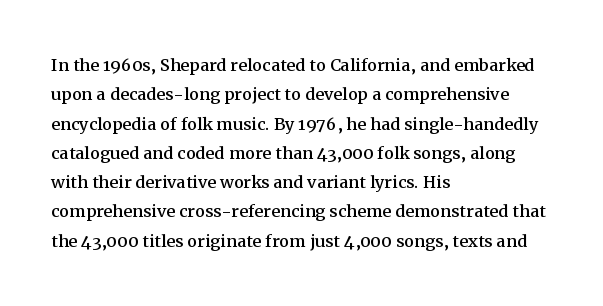
The image shows 22 px text type, upright; set left-aligned, normal line spacing (1.33x), normal letter spacing, not underlined.
